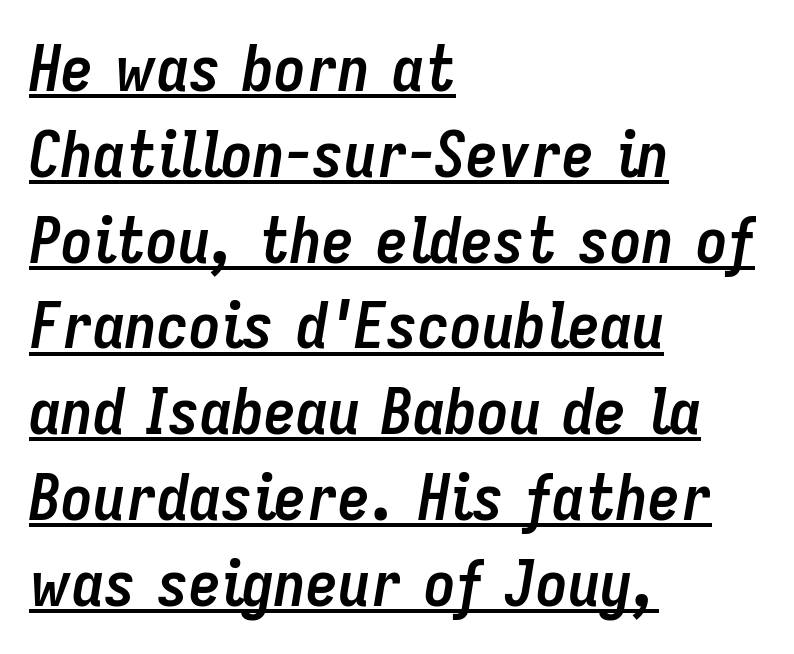
{"italic": "yes", "lean": "right", "slant_degrees": 9, "bold": "yes", "weight": "semibold", "width": "condensed", "stroke_contrast": "low", "x_height": "medium", "monospaced": "no", "underline": "yes", "align": "left", "line_spacing": "normal", "line_spacing_ratio": 1.34, "letter_spacing": "normal", "letter_spacing_em": 0.0, "glyph_px": 64}
